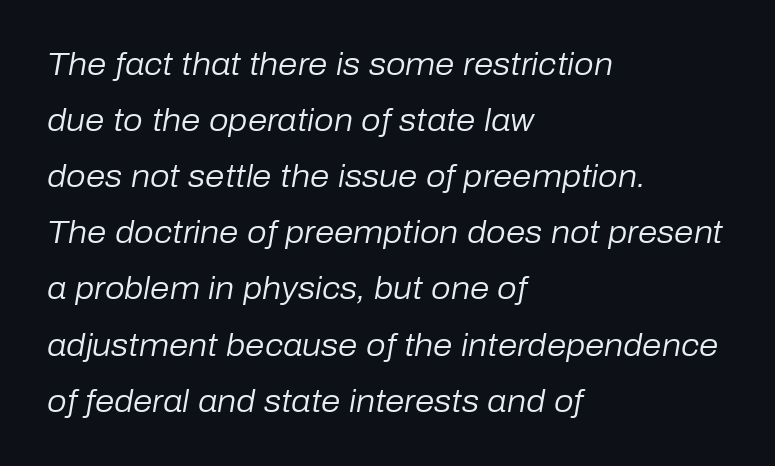
{"italic": "yes", "lean": "right", "slant_degrees": 10, "bold": "no", "weight": "regular", "width": "normal", "stroke_contrast": "low", "x_height": "medium", "monospaced": "no", "underline": "no", "align": "left", "line_spacing_ratio": 1.81, "letter_spacing": "normal", "letter_spacing_em": 0.0, "glyph_px": 31}
